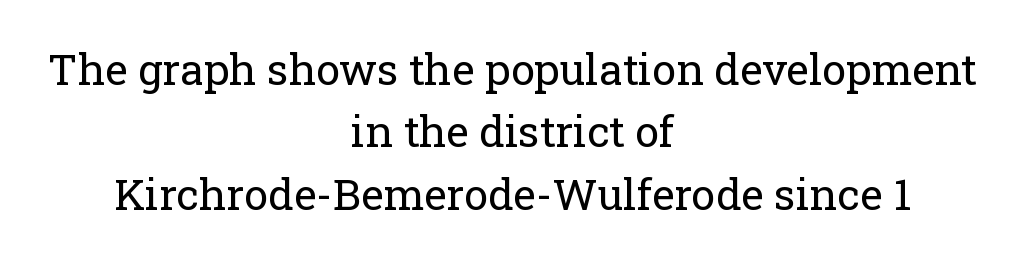
The image shows 43 px regular-weight serif type, upright; set centered, normal line spacing (1.45x), normal letter spacing, not underlined; low stroke contrast and a medium x-height.
